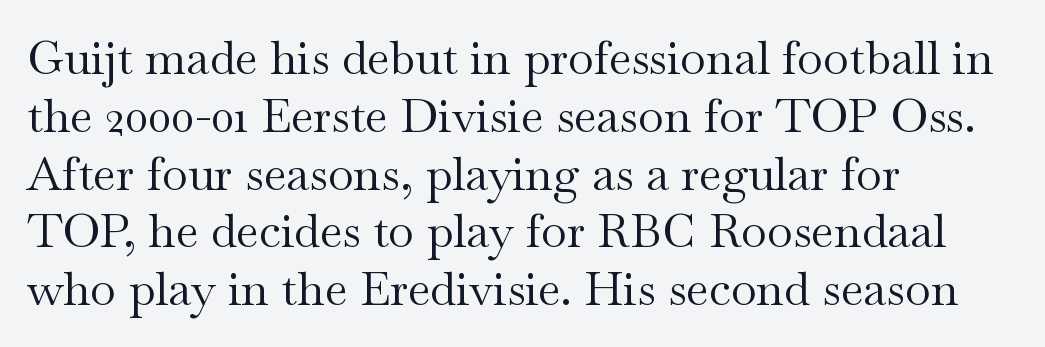
{"serif": "yes", "italic": "no", "bold": "no", "weight": "regular", "width": "wide", "stroke_contrast": "medium", "x_height": "small", "monospaced": "no", "underline": "no", "align": "left", "line_spacing_ratio": 1.23, "letter_spacing": "normal", "letter_spacing_em": 0.0, "glyph_px": 47}
